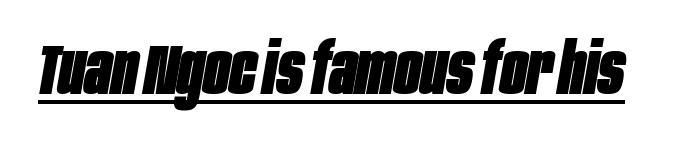
Q: Is the text bold? A: Yes.
Q: Is the text italic (slanted)? A: Yes, it leans right by about 10 degrees.
Q: Is the text underlined? A: Yes.
Q: Is the spacing between letters normal or unusually wide? A: Normal.
Q: Width (condensed, normal, or wide)? A: Condensed.
Q: Stroke contrast? A: Low.
Q: x-height? A: Large.
Q: Monospaced? A: No.
